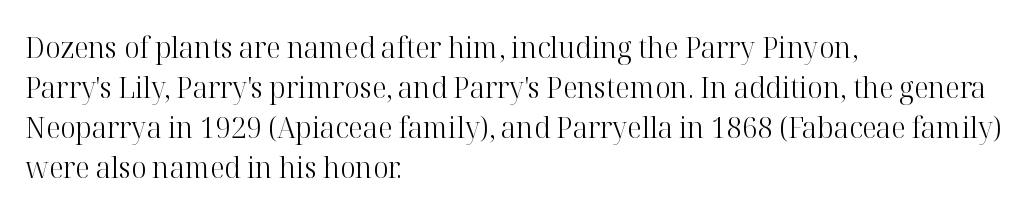
{"serif": "yes", "italic": "no", "bold": "no", "weight": "light", "width": "normal", "stroke_contrast": "high", "x_height": "medium", "monospaced": "no", "underline": "no", "align": "left", "line_spacing": "normal", "line_spacing_ratio": 1.33, "letter_spacing": "normal", "letter_spacing_em": 0.0, "glyph_px": 30}
